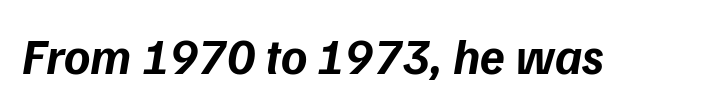
{"serif": "no", "bold": "yes", "weight": "bold", "width": "normal", "stroke_contrast": "low", "x_height": "medium", "monospaced": "no", "underline": "no", "letter_spacing": "normal", "letter_spacing_em": 0.0, "glyph_px": 50}
